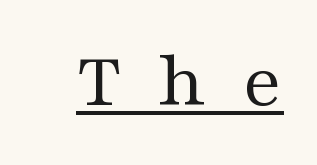
The image shows 80 px regular-weight, wide serif type, upright; set unusually wide letter spacing (+0.46 em), underlined; medium stroke contrast and a medium x-height.
